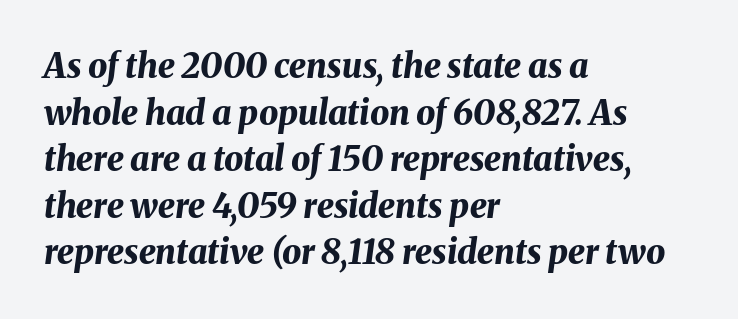
The image shows 34 px bold type, italic (leaning right); set left-aligned, normal line spacing (1.37x), normal letter spacing, not underlined; medium stroke contrast and a medium x-height.
